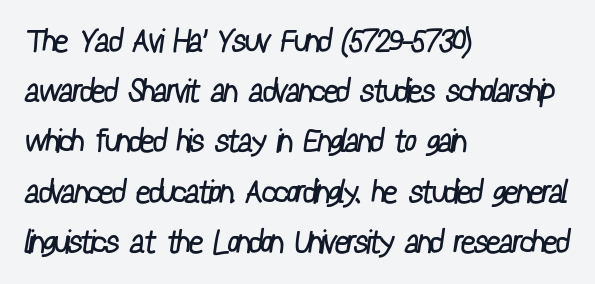
The image shows 32 px regular-weight, condensed sans-serif type; set left-aligned, normal line spacing (1.57x), normal letter spacing, not underlined; low stroke contrast and a medium x-height.
